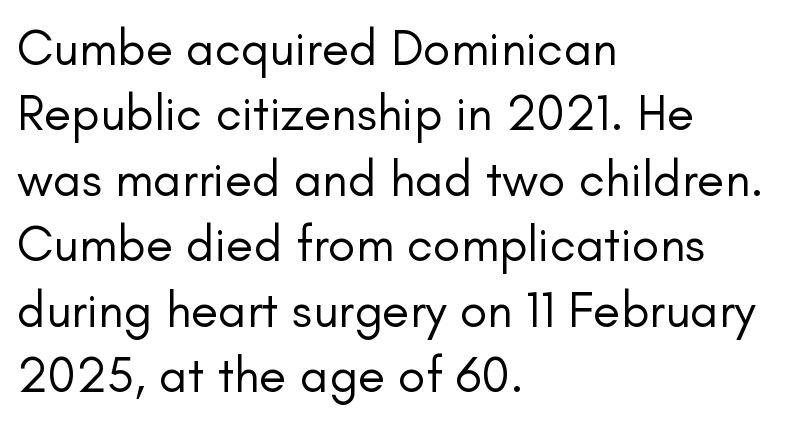
If you drew a ruler down the left edge, every line would touch it. A typesetter would call this proportional, since set widths differ per character. Type without underlining. The letters carry no serifs — their stems end cleanly without finishing strokes. Weight class: somewhere from thin through regular.
